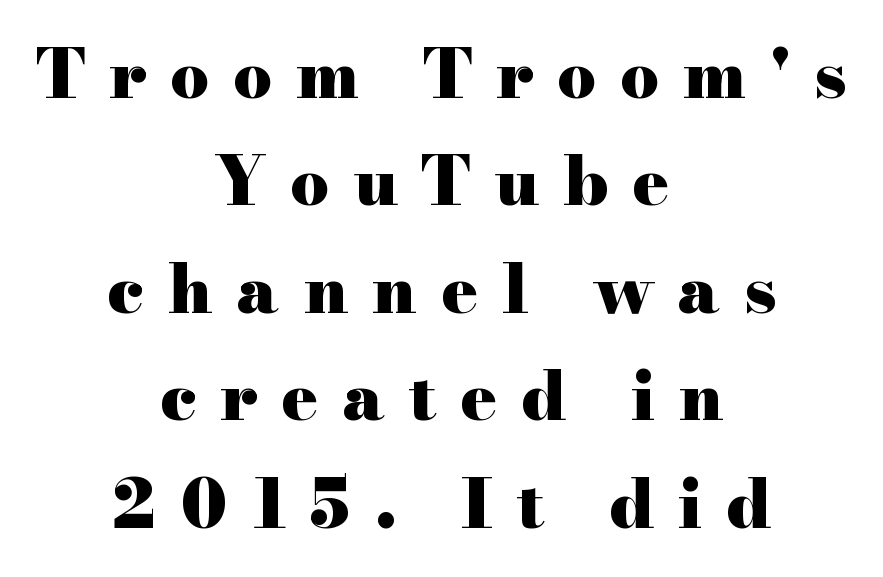
Summary of vertical rhythm: regular, with standard interline spacing. Short and long lines alike share a common midpoint. Has an underline been added? It has not. Strokes here are thick enough to call this a true bold. Is this a fixed-width face? No — the glyphs have proportional, varying widths.
